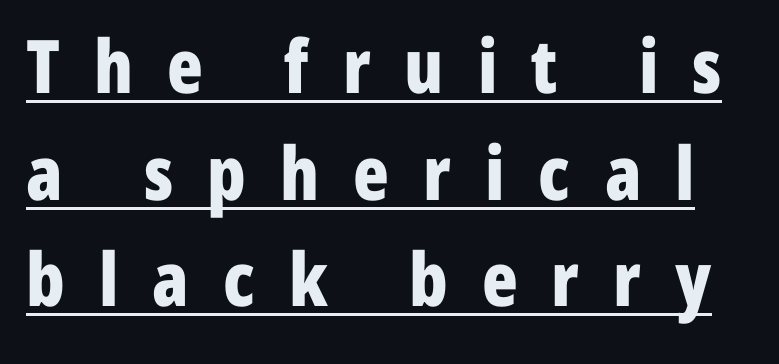
The image shows 74 px bold, condensed sans-serif type, upright; set normal line spacing (1.44x), unusually wide letter spacing (+0.46 em), underlined; low stroke contrast and a medium x-height.
